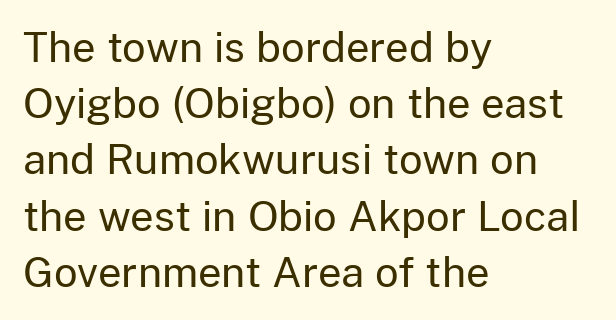
The image shows 41 px regular-weight sans-serif type, upright; set left-aligned, normal line spacing (1.37x), normal letter spacing, not underlined; low stroke contrast and a medium x-height.
